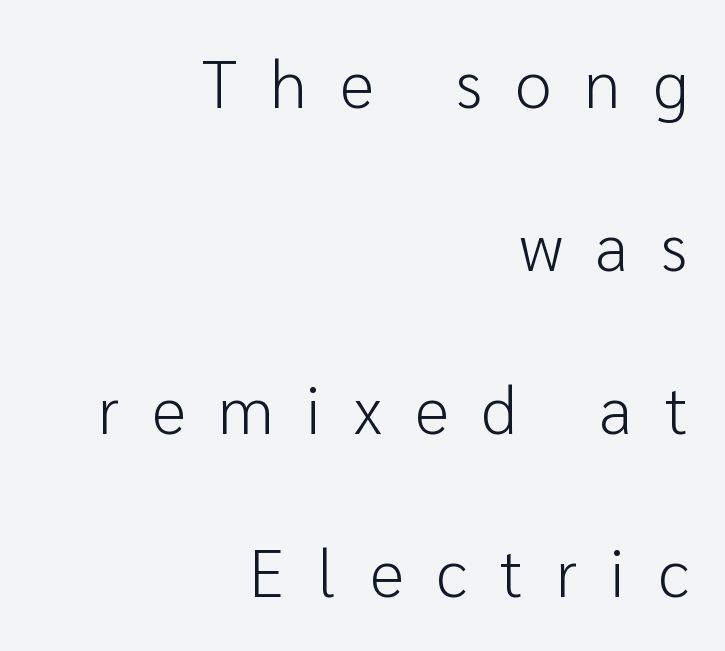
Line spacing here is loose. What stands out about the letter spacing? Its width — letters are far apart. Note the varied advance widths — an 'i' is clearly narrower than an 'm'. Just letters on the line, the space beneath them empty. Weight class: somewhere from thin through regular. Line ends are locked; line starts wander.
